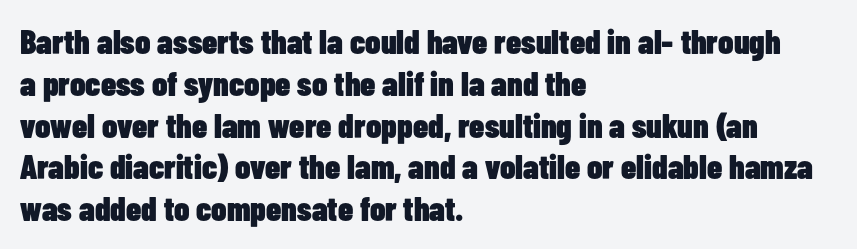
{"serif": "no", "italic": "no", "bold": "yes", "weight": "heavy", "width": "condensed", "stroke_contrast": "low", "x_height": "medium", "monospaced": "no", "underline": "no", "align": "left", "line_spacing_ratio": 1.23, "letter_spacing": "normal", "letter_spacing_em": 0.0, "glyph_px": 34}
